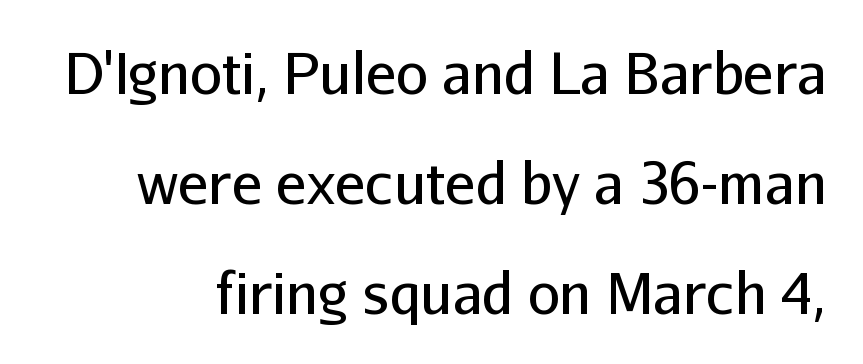
Q: Is the text bold? A: No.
Q: Is the text italic (slanted)? A: No, it is upright.
Q: Is the typeface a serif or a sans-serif typeface? A: Sans-serif.
Q: Is the text underlined? A: No.
Q: Is the spacing between letters normal or unusually wide? A: Normal.
Q: Is the spacing between lines tight, normal or loose? A: Loose.
Q: Width (condensed, normal, or wide)? A: Normal.
Q: Stroke contrast? A: Low.
Q: x-height? A: Medium.
Q: Monospaced? A: No.
